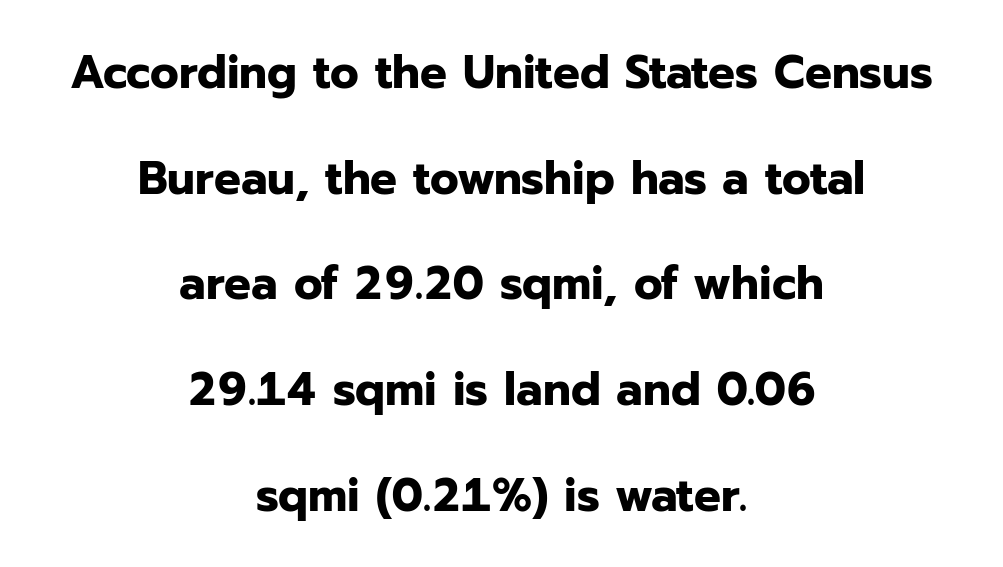
The image shows 47 px bold sans-serif type, upright; set centered, loose line spacing (2.25x), normal letter spacing, not underlined; low stroke contrast and a medium x-height.
